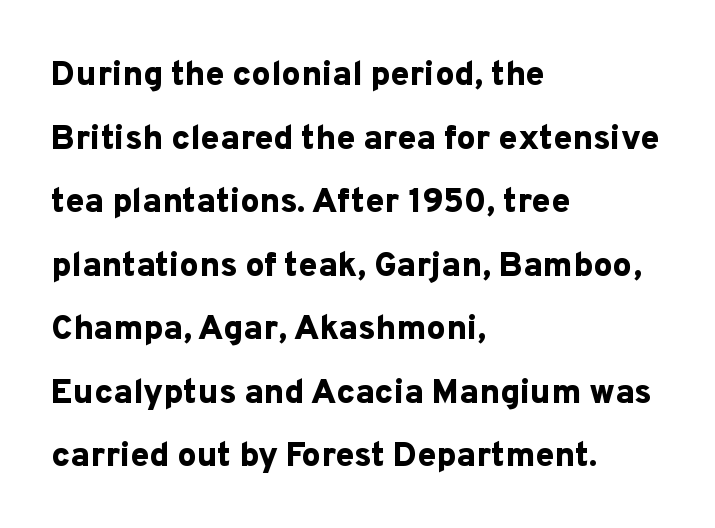
The image shows 34 px bold sans-serif type, upright; set left-aligned, line spacing 1.87x, normal letter spacing, not underlined; low stroke contrast and a medium x-height.
